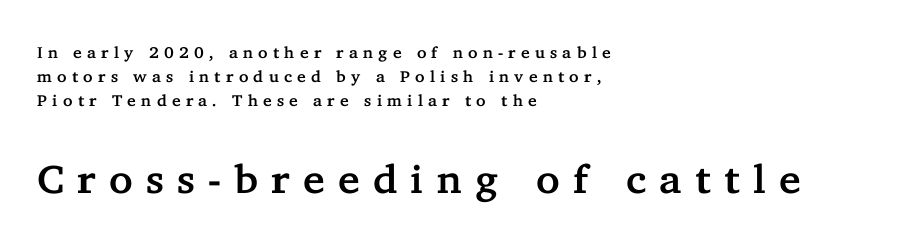
Q: Is the text italic (slanted)? A: No, it is upright.
Q: Is the typeface a serif or a sans-serif typeface? A: Serif.
Q: Is the text underlined? A: No.
Q: How is the paragraph aligned? A: Left-aligned.
Q: Is the spacing between letters normal or unusually wide? A: Unusually wide.
Q: Is the spacing between lines tight, normal or loose? A: Normal.
Q: Which block of text is set in a larger size, the first (top) or the second (bottom)? A: The second (bottom) one.
Q: Width (condensed, normal, or wide)? A: Normal.
Q: Stroke contrast? A: Low.
Q: x-height? A: Medium.
Q: Monospaced? A: No.
